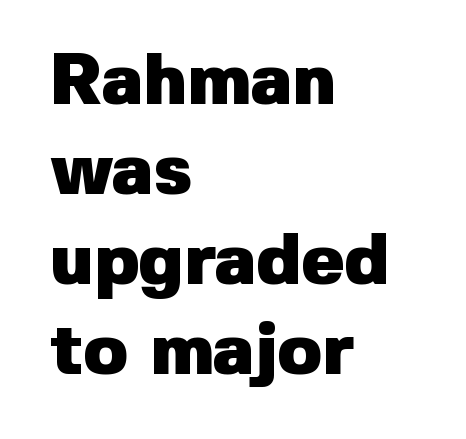
Standard letterfit; no display-style spreading of the glyphs. In terms of leading, this rendering sits right in the middle. When letters stand straight like this, we call the style roman or upright. Typographic density is high because the face is bold.
